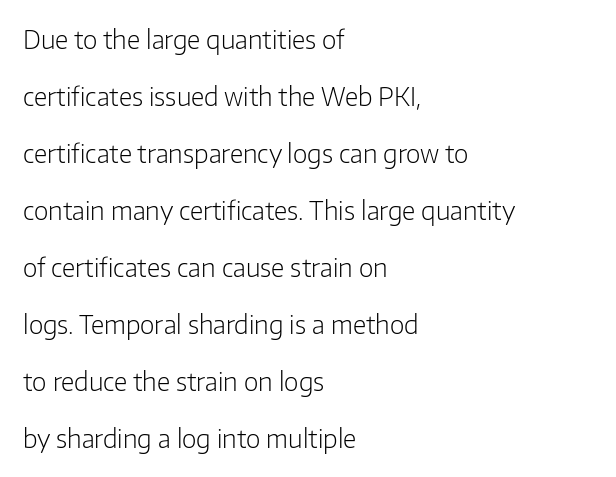
The image shows 25 px text type, upright; set left-aligned, loose line spacing (2.28x), normal letter spacing, not underlined.
